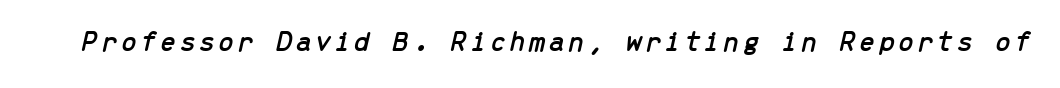
The image shows 29 px text type, italic (leaning right), monospaced; set not underlined; low stroke contrast and a medium x-height.
